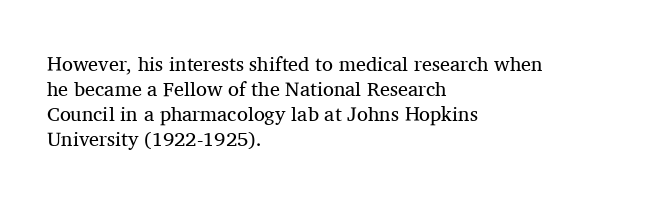
Q: Is the text bold? A: No.
Q: Is the text italic (slanted)? A: No, it is upright.
Q: Is the text underlined? A: No.
Q: How is the paragraph aligned? A: Left-aligned.
Q: Is the spacing between letters normal or unusually wide? A: Normal.
Q: Is the spacing between lines tight, normal or loose? A: Normal.
